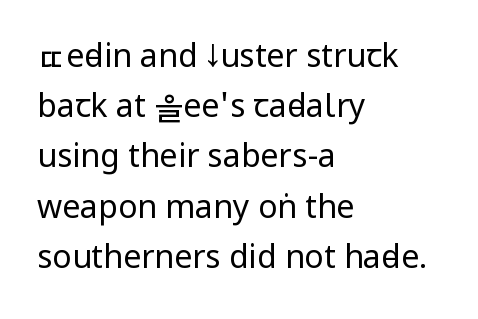
The image shows 32 px regular-weight, condensed sans-serif type, upright; set left-aligned, normal line spacing (1.57x), normal letter spacing, not underlined; low stroke contrast and a large x-height.
